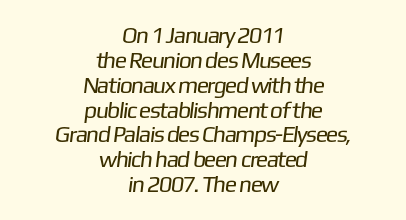
The face looks like a standard text weight, possibly lighter. Is there much room between lines? No — they nearly touch. The rendering keeps characters at their native spacing. Where is the straight margin? There isn't one; the lines are centered.
